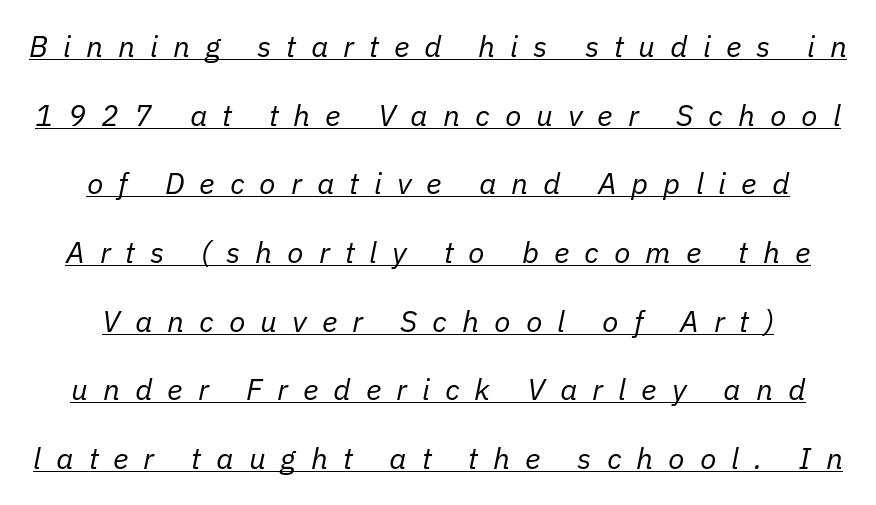
{"italic": "yes", "lean": "right", "slant_degrees": 11, "bold": "no", "weight": "regular", "width": "normal", "stroke_contrast": "low", "x_height": "medium", "monospaced": "no", "underline": "yes", "line_spacing": "loose", "line_spacing_ratio": 2.29, "letter_spacing": "wide", "letter_spacing_em": 0.5, "glyph_px": 30}
